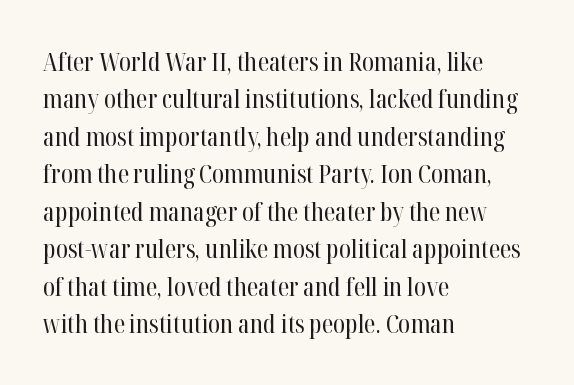
The image shows 26 px text type, upright; set left-aligned, normal line spacing (1.44x), normal letter spacing, not underlined.
